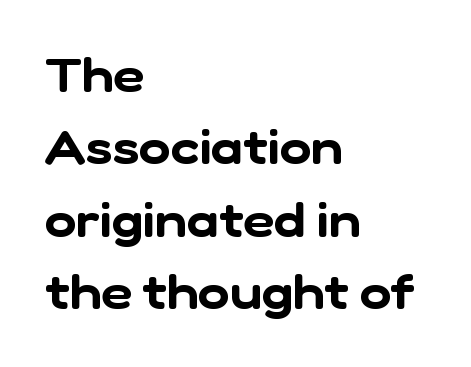
Q: Is the typeface a serif or a sans-serif typeface? A: Sans-serif.
Q: Is the text underlined? A: No.
Q: How is the paragraph aligned? A: Left-aligned.
Q: Is the spacing between letters normal or unusually wide? A: Normal.
Q: Is the spacing between lines tight, normal or loose? A: Normal.
Q: Width (condensed, normal, or wide)? A: Normal.
Q: Stroke contrast? A: Low.
Q: x-height? A: Medium.
Q: Monospaced? A: No.
